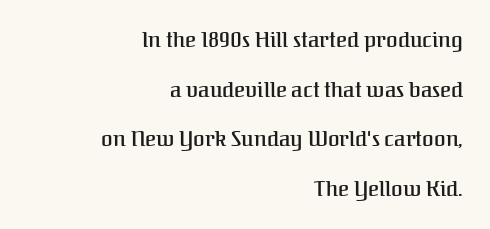
Q: Is the text bold? A: Semi-bold.
Q: Is the text italic (slanted)? A: No, it is upright.
Q: Is the text underlined? A: No.
Q: How is the paragraph aligned? A: Right-aligned.
Q: Is the spacing between letters normal or unusually wide? A: Normal.
Q: Is the spacing between lines tight, normal or loose? A: Loose.
